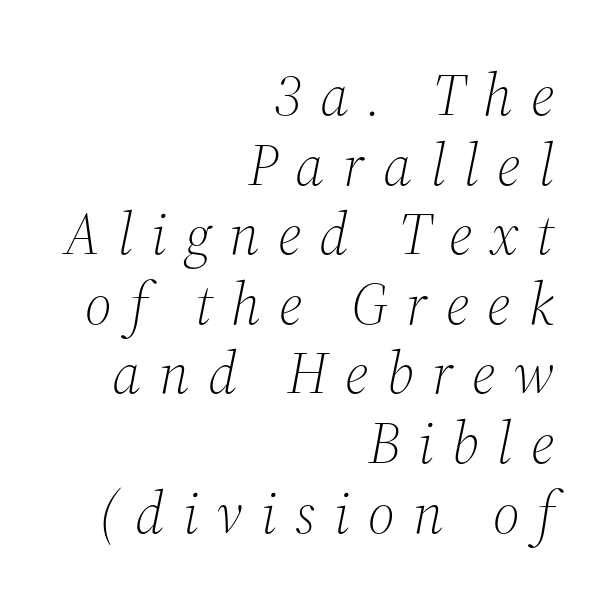
{"serif": "yes", "italic": "yes", "lean": "right", "slant_degrees": 12, "bold": "no", "weight": "light", "width": "normal", "stroke_contrast": "medium", "x_height": "medium", "monospaced": "no", "underline": "no", "align": "right", "line_spacing_ratio": 1.18, "letter_spacing": "wide", "letter_spacing_em": 0.31, "glyph_px": 59}
